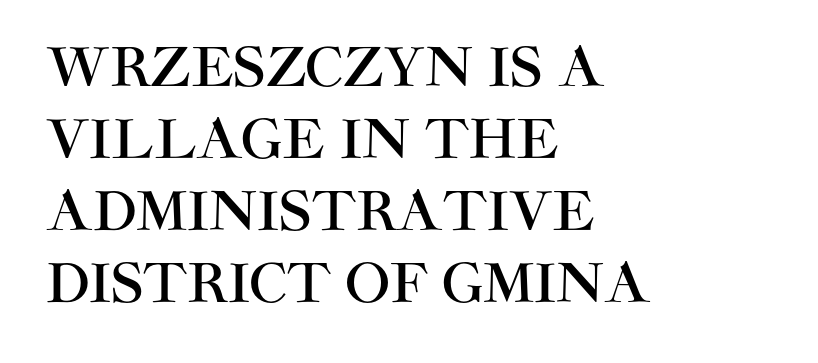
The image shows 53 px sans-serif type, upright; set left-aligned, normal line spacing (1.36x), normal letter spacing, not underlined; high stroke contrast and a large x-height.
